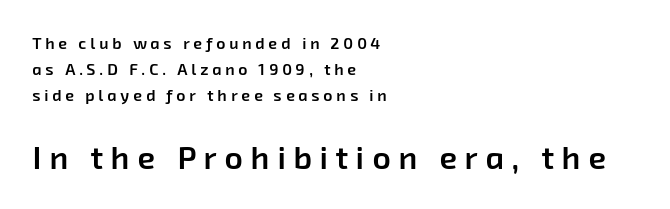
Each letter's strokes conclude bluntly, with no projecting serifs. Note: smaller setting up top, larger setting below. The passage shown stacks its lines at a standard gap. Check under the words: just untouched page.
